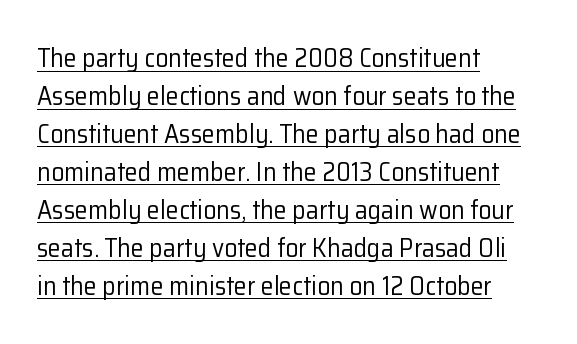
Q: Is the text bold? A: No.
Q: Is the text italic (slanted)? A: No, it is upright.
Q: Is the text underlined? A: Yes.
Q: How is the paragraph aligned? A: Left-aligned.
Q: Is the spacing between letters normal or unusually wide? A: Normal.
Q: Is the spacing between lines tight, normal or loose? A: Normal.
